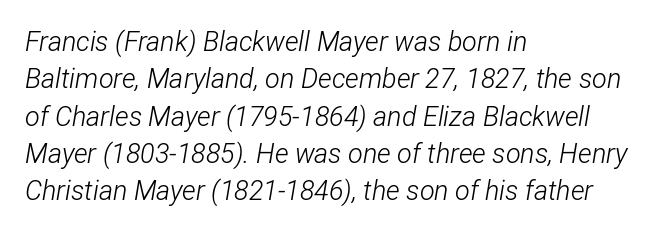
Q: Is the text bold? A: No.
Q: Is the text italic (slanted)? A: Yes, it leans right by about 12 degrees.
Q: Is the text underlined? A: No.
Q: How is the paragraph aligned? A: Left-aligned.
Q: Is the spacing between letters normal or unusually wide? A: Normal.
Q: Is the spacing between lines tight, normal or loose? A: Normal.
